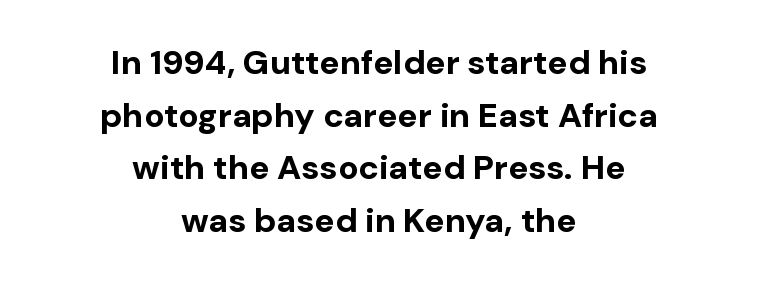
Q: Is the text bold? A: Yes.
Q: Is the text italic (slanted)? A: No, it is upright.
Q: Is the typeface a serif or a sans-serif typeface? A: Sans-serif.
Q: Is the text underlined? A: No.
Q: How is the paragraph aligned? A: Centered.
Q: Is the spacing between letters normal or unusually wide? A: Normal.
Q: Is the spacing between lines tight, normal or loose? A: Normal.
Q: Width (condensed, normal, or wide)? A: Normal.
Q: Stroke contrast? A: Low.
Q: x-height? A: Medium.
Q: Monospaced? A: No.
